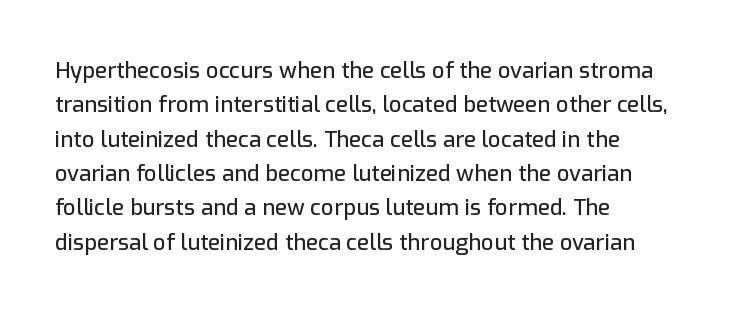
Q: Is the text italic (slanted)? A: No, it is upright.
Q: Is the text underlined? A: No.
Q: How is the paragraph aligned? A: Left-aligned.
Q: Is the spacing between letters normal or unusually wide? A: Normal.
Q: Is the spacing between lines tight, normal or loose? A: Normal.
